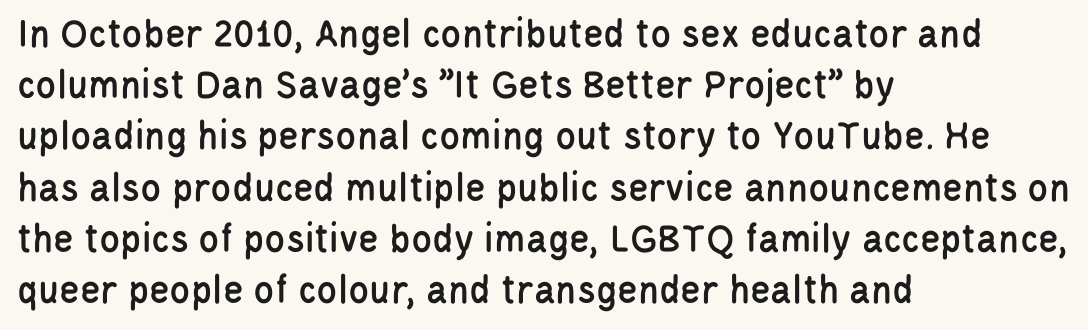
Q: Is the text italic (slanted)? A: No, it is upright.
Q: Is the typeface a serif or a sans-serif typeface? A: Sans-serif.
Q: Is the text underlined? A: No.
Q: How is the paragraph aligned? A: Left-aligned.
Q: Is the spacing between letters normal or unusually wide? A: Normal.
Q: Width (condensed, normal, or wide)? A: Condensed.
Q: Stroke contrast? A: Low.
Q: x-height? A: Large.
Q: Monospaced? A: No.
